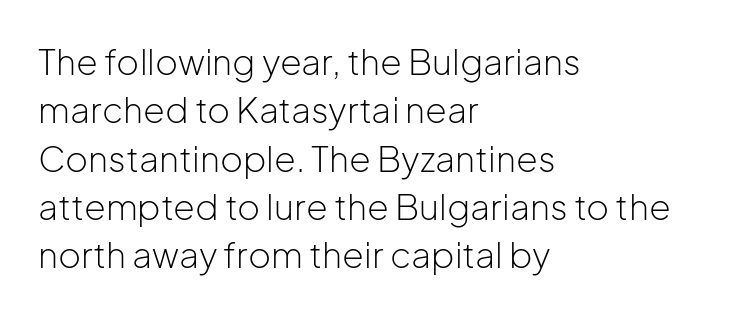
The image shows 35 px light sans-serif type, upright; set left-aligned, normal line spacing (1.38x), normal letter spacing, not underlined; low stroke contrast and a medium x-height.
